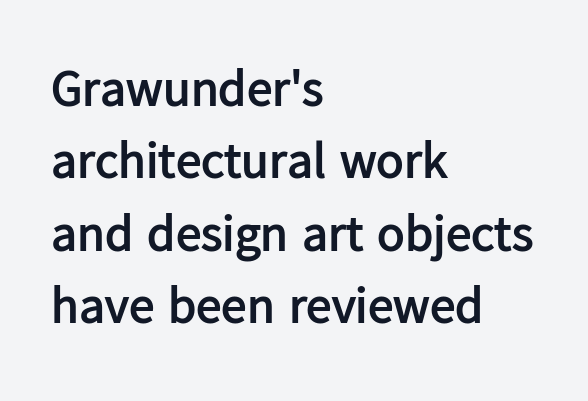
The typesetting leans heavy: a genuine bold. Letter spacing: default. Unmarked baselines from the first word to the last. Compared with typical paragraphs, the rows here are spaced about the same.
